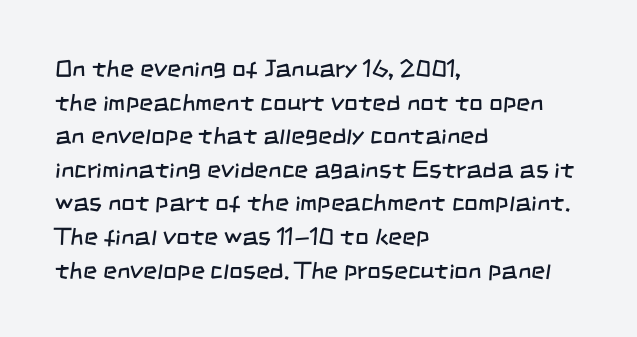
The image shows 24 px text type; set left-aligned, normal line spacing (1.4x), normal letter spacing, not underlined.
